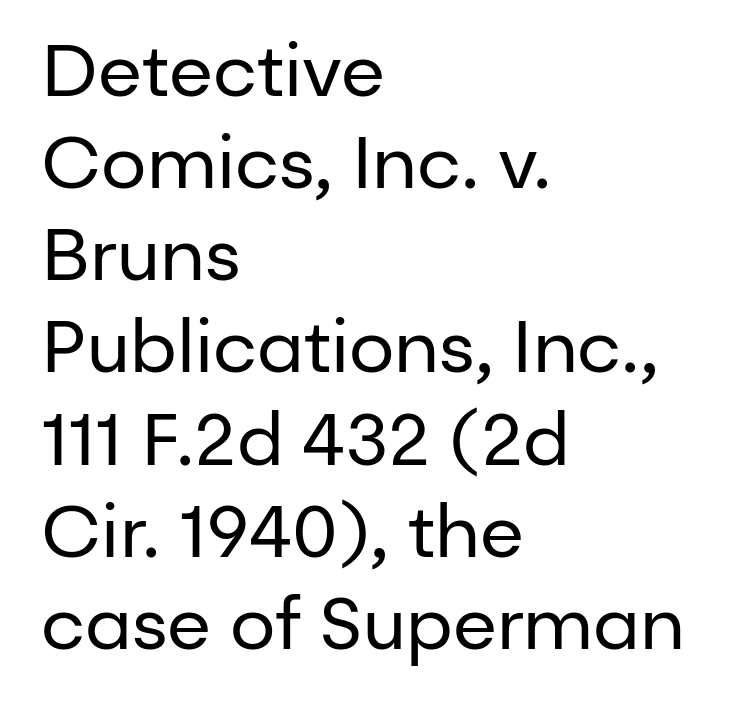
The typesetting does not lean heavy: it is not bold. Normally led — the rows are evenly, conventionally spaced. You could not count columns in this text — the font is proportionally spaced. Letter spacing: default. All the whitespace from short lines collects on the right. The face used here is a sans, in the tradition of grotesques and geometrics.
